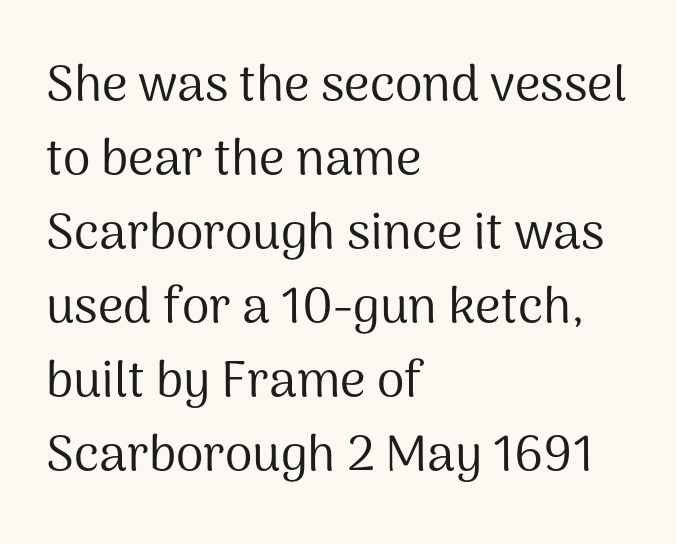
The image shows 50 px regular-weight sans-serif type, upright; set left-aligned, normal line spacing (1.48x), normal letter spacing, not underlined; medium stroke contrast and a medium x-height.
